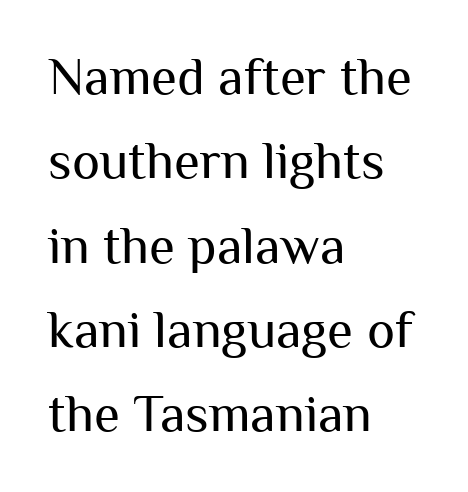
Q: Is the text bold? A: No.
Q: Is the text italic (slanted)? A: No, it is upright.
Q: Is the typeface a serif or a sans-serif typeface? A: Sans-serif.
Q: Is the text underlined? A: No.
Q: How is the paragraph aligned? A: Left-aligned.
Q: Is the spacing between letters normal or unusually wide? A: Normal.
Q: Is the spacing between lines tight, normal or loose? A: Normal.
Q: Width (condensed, normal, or wide)? A: Normal.
Q: Stroke contrast? A: Medium.
Q: x-height? A: Medium.
Q: Monospaced? A: No.
